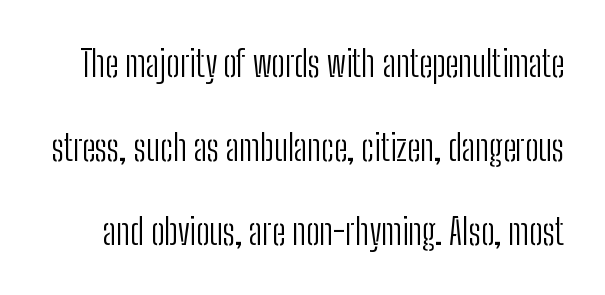
Stroke terminals: plain, sans-serif. The characters are drawn with everyday or finer stroke widths. Widely set lines give the paragraph a tall, airy silhouette. The font's upright variant was chosen for this text. Each letter keeps its own natural width here, so spacing adapts to shape. The line texture is even and compact thanks to regular tracking.
